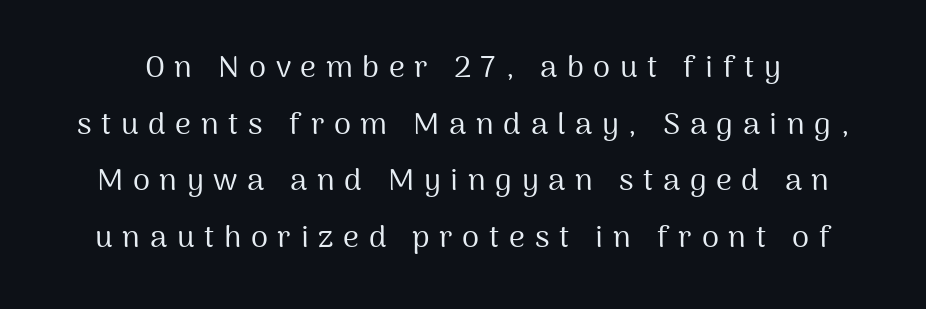
{"serif": "no", "italic": "no", "bold": "no", "weight": "regular", "width": "normal", "stroke_contrast": "medium", "x_height": "medium", "monospaced": "no", "underline": "no", "line_spacing_ratio": 1.83, "letter_spacing": "wide", "letter_spacing_em": 0.31, "glyph_px": 31}
